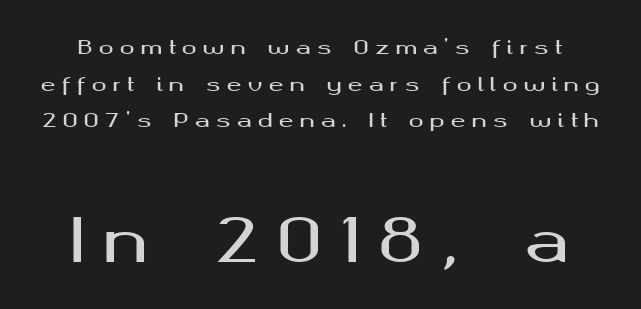
{"serif": "no", "italic": "no", "width": "wide", "stroke_contrast": "medium", "x_height": "medium", "monospaced": "no", "underline": "no", "line_spacing_ratio": 1.83, "letter_spacing": "wide", "letter_spacing_em": 0.3, "larger_block": "second", "size_ratio": 3.0, "glyph_px": 60}
